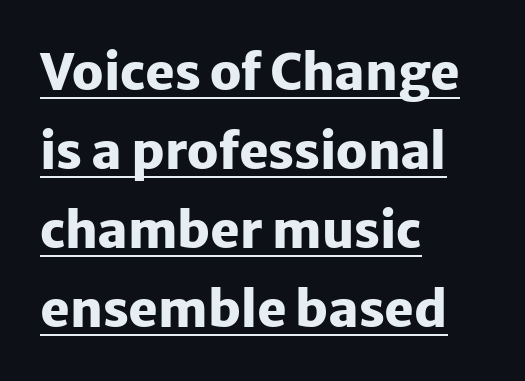
{"serif": "no", "italic": "no", "bold": "yes", "weight": "heavy", "width": "normal", "stroke_contrast": "low", "x_height": "medium", "monospaced": "no", "underline": "yes", "align": "left", "line_spacing": "normal", "line_spacing_ratio": 1.58, "letter_spacing": "normal", "letter_spacing_em": 0.0, "glyph_px": 50}
